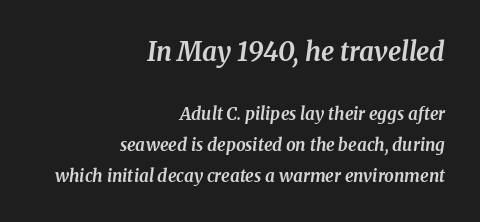
{"italic": "yes", "lean": "right", "slant_degrees": 8, "bold": "yes", "underline": "no", "align": "right", "line_spacing_ratio": 1.82, "letter_spacing": "normal", "letter_spacing_em": 0.0, "larger_block": "first", "size_ratio": 1.53, "glyph_px": 26}
